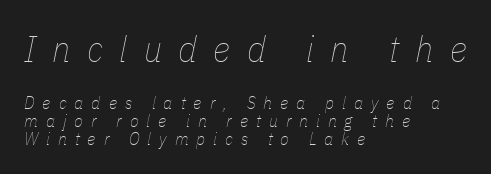
Think standard paragraph weight, or any step lighter than that. Reading down the block, your eye returns to a fixed left position each line. If you squint, the top block still reads clearly — it's the larger of the two. Here the designer chose a conventional face with non-uniform glyph widths. Display-style spreading of the glyphs; the letterfit is very open. Plain, unruled lines of type.
